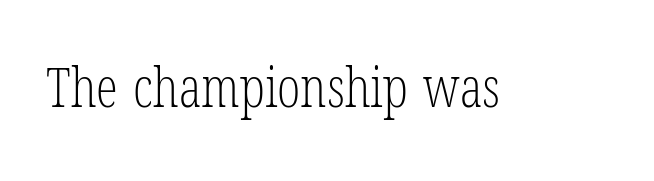
The axis of the letterforms is exactly vertical. This sample has the flowing, uneven cadence of proportional lettering. The cut favours lightness, reaching ordinary text weight at its darkest. Serifs: yes, visible at the terminals of the letterforms. Plain, unruled lines of type. The gaps between neighbouring characters are ordinary and unremarkable.
